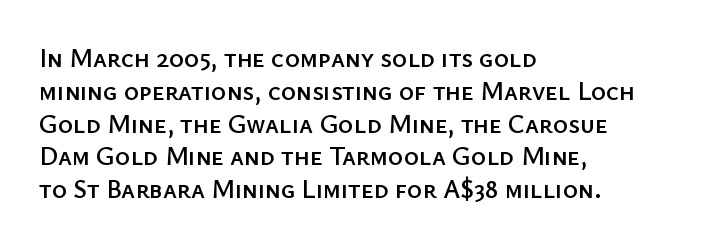
Each new line begins a customary step beneath the previous one. The passage shown is not underscored anywhere. Unlike italic type, these characters show no tilt at all. Casual observation: everything's shoved over to the left.
